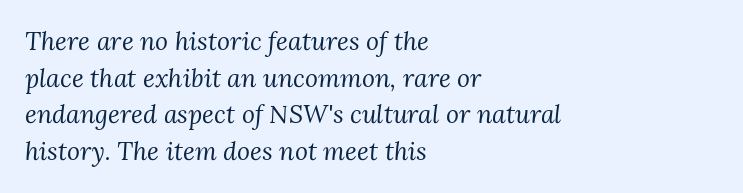
{"italic": "yes", "lean": "right", "slant_degrees": 3, "bold": "no", "underline": "no", "align": "left", "line_spacing": "normal", "line_spacing_ratio": 1.47, "letter_spacing": "normal", "letter_spacing_em": 0.0, "glyph_px": 25}
